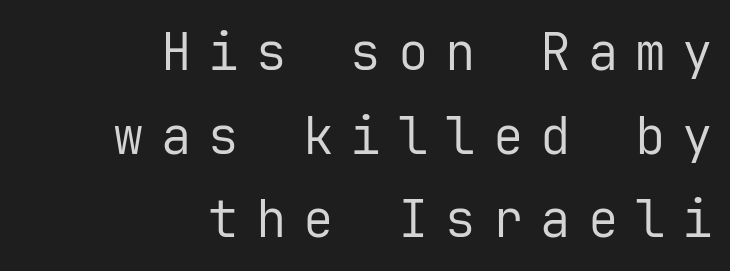
The image shows 51 px regular-weight sans-serif type, upright, monospaced; set right-aligned, normal line spacing (1.64x), unusually wide letter spacing (+0.33 em), not underlined; low stroke contrast and a medium x-height.
